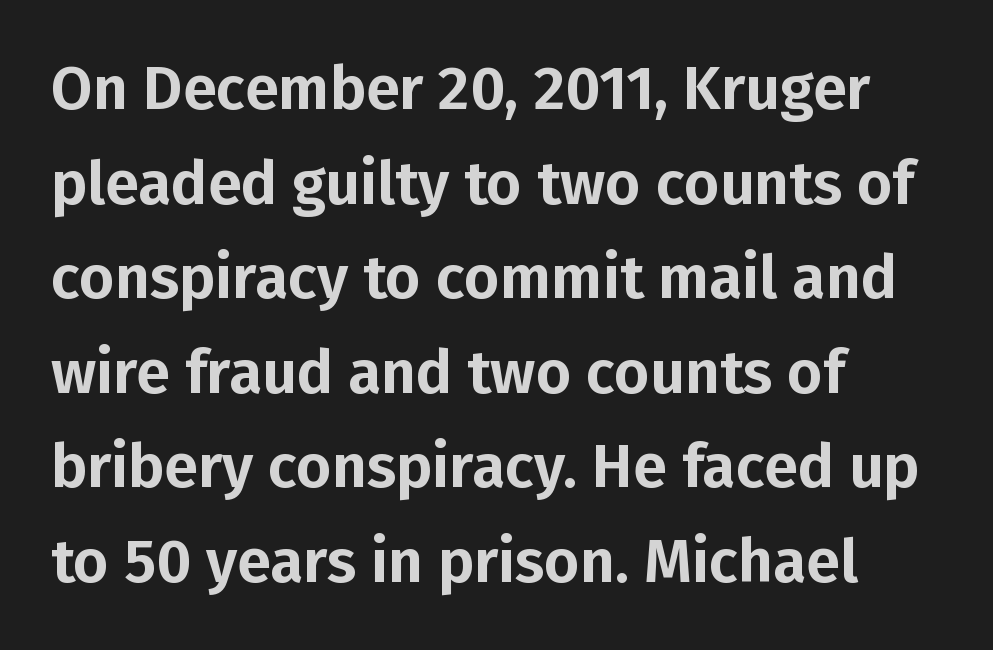
{"serif": "no", "italic": "no", "width": "normal", "stroke_contrast": "low", "x_height": "medium", "monospaced": "no", "underline": "no", "align": "left", "line_spacing": "normal", "line_spacing_ratio": 1.55, "letter_spacing": "normal", "letter_spacing_em": 0.0, "glyph_px": 61}
